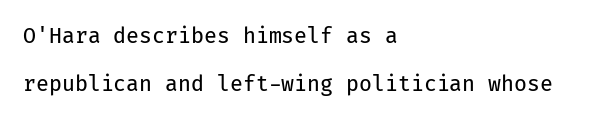
Q: Is the text bold? A: No.
Q: Is the text italic (slanted)? A: No, it is upright.
Q: Is the text underlined? A: No.
Q: How is the paragraph aligned? A: Left-aligned.
Q: Is the spacing between letters normal or unusually wide? A: Normal.
Q: Is the spacing between lines tight, normal or loose? A: Loose.
